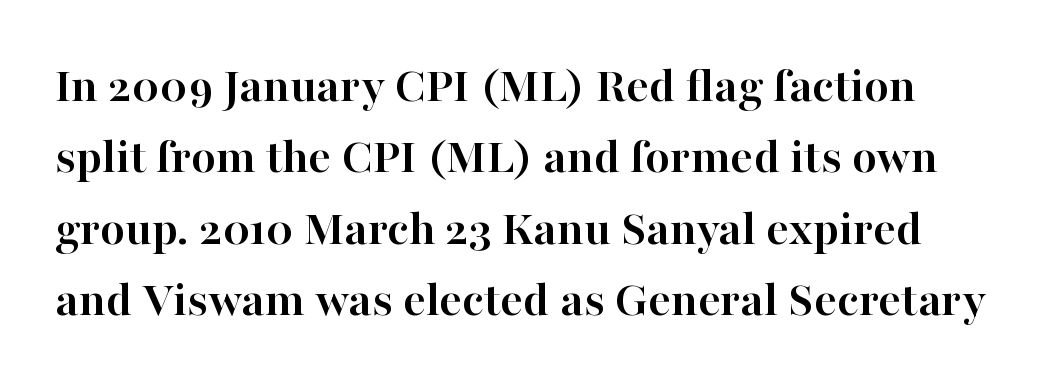
Regarding leading, the lines here are spaced in the standard way. The font's upright variant was chosen for this text. Each letter keeps its own natural width here, so spacing adapts to shape. Pretty heavy lettering here — definitely bold. The passage shown has conventional tracking throughout. Clear beneath every line of the passage.
